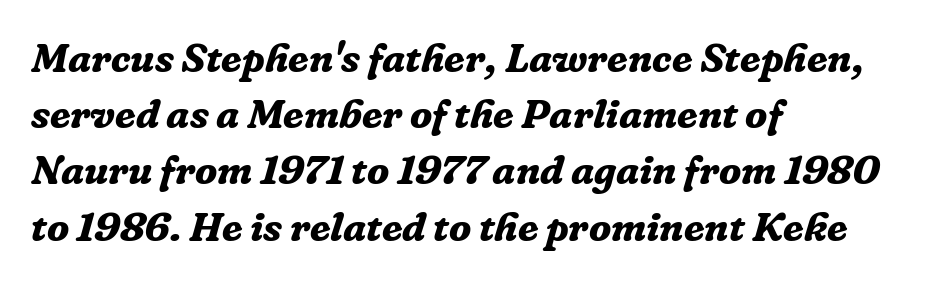
The image shows 41 px bold serif type, italic (leaning right); set left-aligned, normal line spacing (1.37x), normal letter spacing, not underlined; low stroke contrast and a medium x-height.
